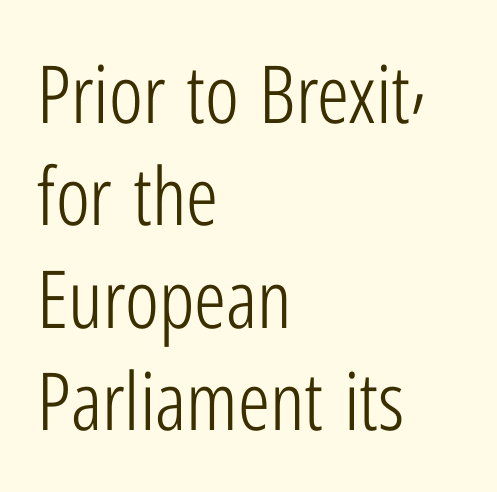
The face used here is proportionally spaced, like ordinary book or web type. Each new line begins a customary step beneath the previous one. The passage shown is typeset with a sans-serif family. Notice how the passage keeps a crisp vertical edge on the left only.
